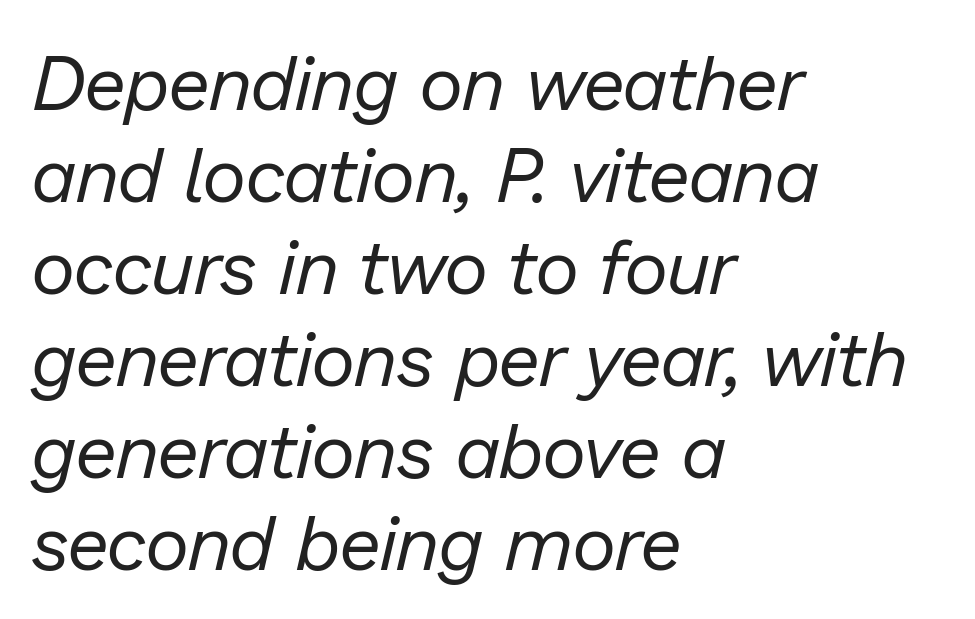
{"italic": "yes", "lean": "right", "slant_degrees": 13, "bold": "no", "weight": "regular", "width": "normal", "stroke_contrast": "low", "x_height": "medium", "monospaced": "no", "underline": "no", "align": "left", "line_spacing_ratio": 1.21, "letter_spacing": "normal", "letter_spacing_em": 0.0, "glyph_px": 76}
